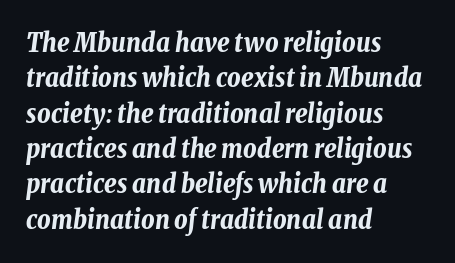
{"italic": "yes", "lean": "right", "slant_degrees": 8, "bold": "yes", "underline": "no", "align": "left", "line_spacing": "normal", "line_spacing_ratio": 1.36, "letter_spacing": "normal", "letter_spacing_em": 0.0, "glyph_px": 26}
